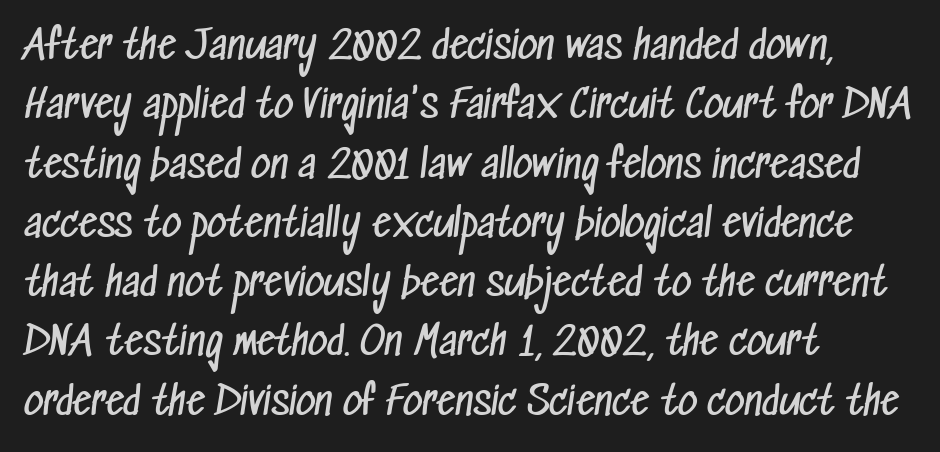
Q: Is the text bold? A: No.
Q: Is the typeface a serif or a sans-serif typeface? A: Sans-serif.
Q: Is the text underlined? A: No.
Q: How is the paragraph aligned? A: Left-aligned.
Q: Is the spacing between letters normal or unusually wide? A: Normal.
Q: Is the spacing between lines tight, normal or loose? A: Normal.
Q: Width (condensed, normal, or wide)? A: Condensed.
Q: Stroke contrast? A: Low.
Q: x-height? A: Medium.
Q: Monospaced? A: No.
